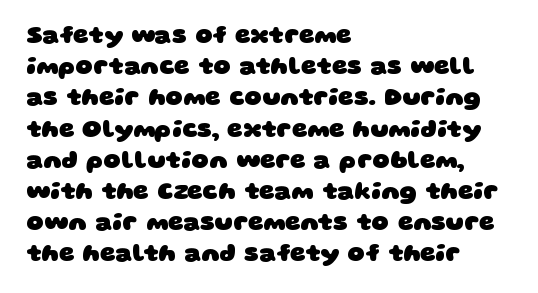
The image shows 24 px bold type; set left-aligned, normal line spacing (1.3x), normal letter spacing, not underlined.
